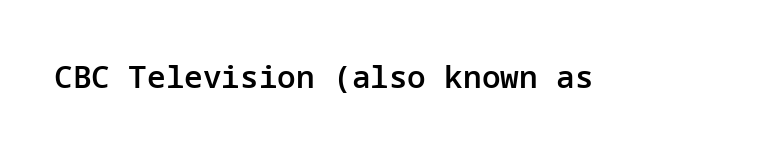
{"serif": "no", "italic": "no", "bold": "semi", "weight": "semibold", "width": "normal", "stroke_contrast": "low", "x_height": "medium", "underline": "no", "letter_spacing": "normal", "letter_spacing_em": 0.0, "glyph_px": 31}
